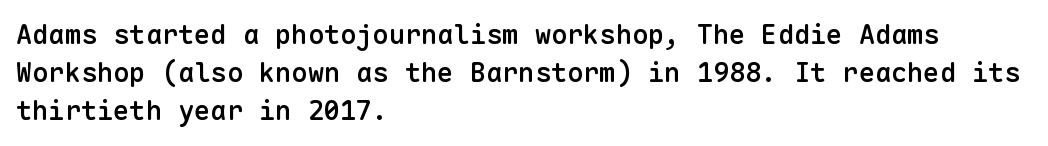
The lines sit at an ordinary, default distance from one another. Compared with typical body copy, the letter spacing here is the same. Casual observation: everything's shoved over to the left. The lettering stays uniformly vertical, giving the passage a roman look.
